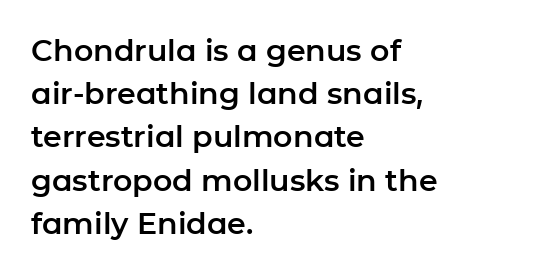
{"serif": "no", "italic": "no", "width": "normal", "stroke_contrast": "low", "x_height": "medium", "monospaced": "no", "underline": "no", "align": "left", "line_spacing": "normal", "line_spacing_ratio": 1.44, "letter_spacing": "normal", "letter_spacing_em": 0.0, "glyph_px": 30}
